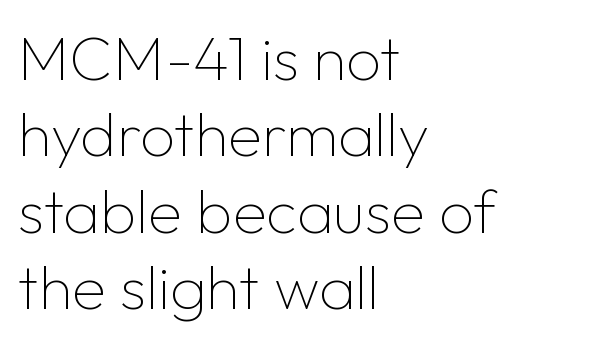
{"serif": "no", "italic": "no", "bold": "no", "weight": "thin", "width": "normal", "stroke_contrast": "low", "x_height": "medium", "monospaced": "no", "underline": "no", "align": "left", "line_spacing_ratio": 1.23, "letter_spacing": "normal", "letter_spacing_em": 0.0, "glyph_px": 62}
